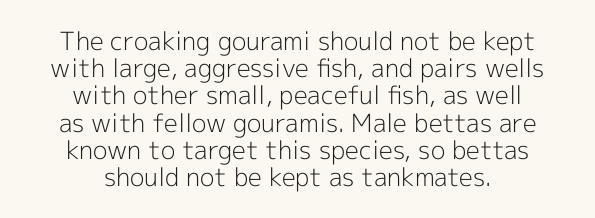
Q: Is the text bold? A: No.
Q: Is the text italic (slanted)? A: No, it is upright.
Q: Is the text underlined? A: No.
Q: How is the paragraph aligned? A: Centered.
Q: Is the spacing between letters normal or unusually wide? A: Normal.
Q: Is the spacing between lines tight, normal or loose? A: Tight.
